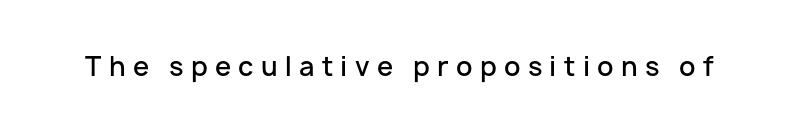
{"italic": "no", "bold": "semi", "underline": "no", "letter_spacing": "wide", "letter_spacing_em": 0.28, "glyph_px": 26}
